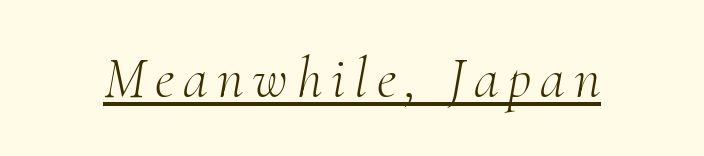
The image shows 57 px light serif type, italic (leaning right); set underlined; medium stroke contrast and a small x-height.
